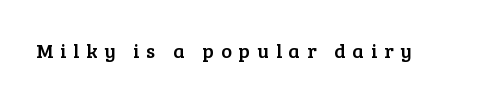
{"italic": "no", "underline": "no", "letter_spacing": "wide", "letter_spacing_em": 0.35, "glyph_px": 20}
